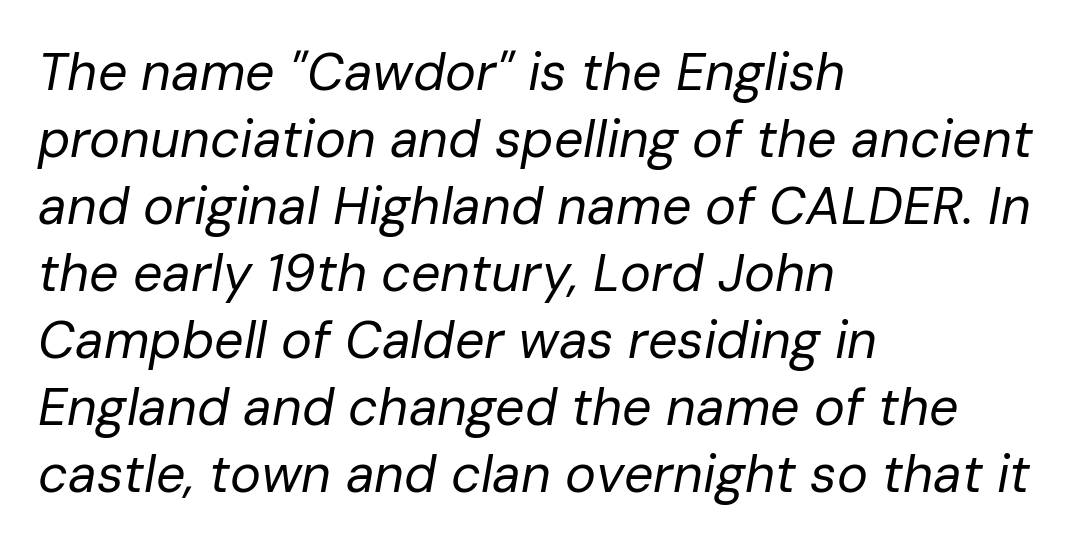
{"italic": "yes", "lean": "right", "slant_degrees": 10, "bold": "no", "weight": "regular", "width": "normal", "stroke_contrast": "low", "x_height": "medium", "monospaced": "no", "underline": "no", "align": "left", "line_spacing": "normal", "line_spacing_ratio": 1.29, "letter_spacing": "normal", "letter_spacing_em": 0.0, "glyph_px": 52}
